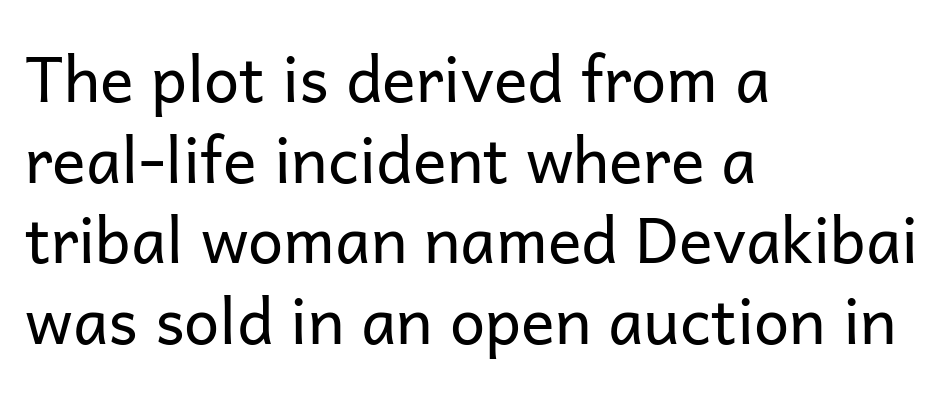
The image shows 63 px regular-weight sans-serif type, upright; set left-aligned, normal line spacing (1.28x), normal letter spacing, not underlined; low stroke contrast and a medium x-height.
